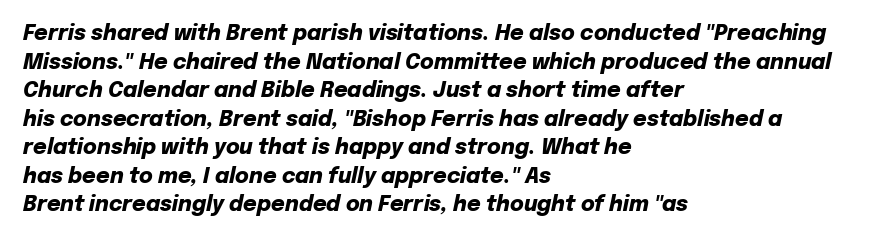
Q: Is the text bold? A: Yes.
Q: Is the text italic (slanted)? A: Yes, it leans right by about 12 degrees.
Q: Is the text underlined? A: No.
Q: How is the paragraph aligned? A: Left-aligned.
Q: Is the spacing between letters normal or unusually wide? A: Normal.
Q: Is the spacing between lines tight, normal or loose? A: Normal.
